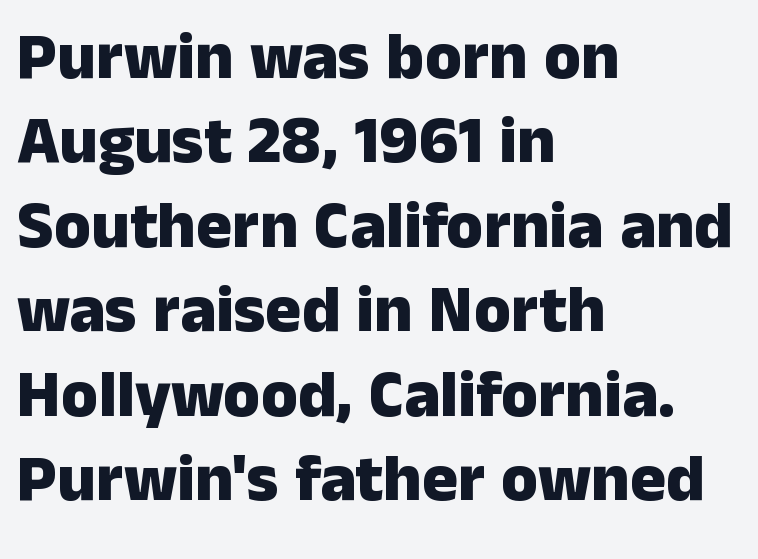
{"serif": "no", "italic": "no", "bold": "yes", "weight": "heavy", "width": "normal", "stroke_contrast": "low", "x_height": "medium", "monospaced": "no", "underline": "no", "align": "left", "line_spacing": "normal", "line_spacing_ratio": 1.26, "letter_spacing": "normal", "letter_spacing_em": 0.0, "glyph_px": 67}
